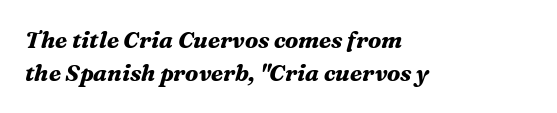
{"italic": "yes", "lean": "right", "slant_degrees": 16, "bold": "yes", "underline": "no", "align": "left", "line_spacing": "normal", "line_spacing_ratio": 1.44, "letter_spacing": "normal", "letter_spacing_em": 0.0, "glyph_px": 23}
